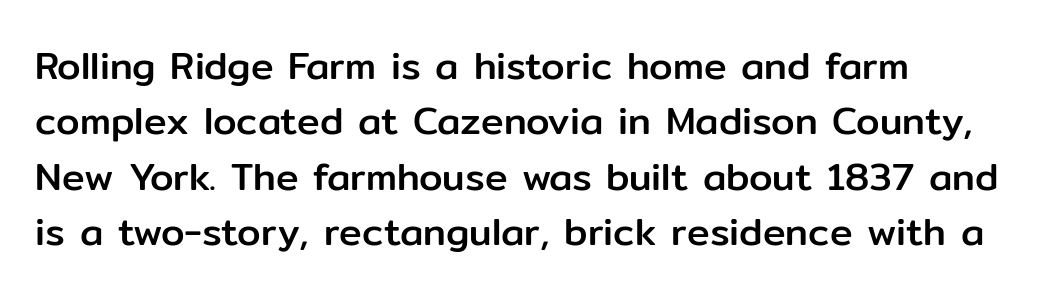
{"serif": "no", "italic": "no", "width": "normal", "stroke_contrast": "low", "x_height": "medium", "monospaced": "no", "underline": "no", "line_spacing": "normal", "line_spacing_ratio": 1.46, "letter_spacing": "normal", "letter_spacing_em": 0.0, "glyph_px": 38}
